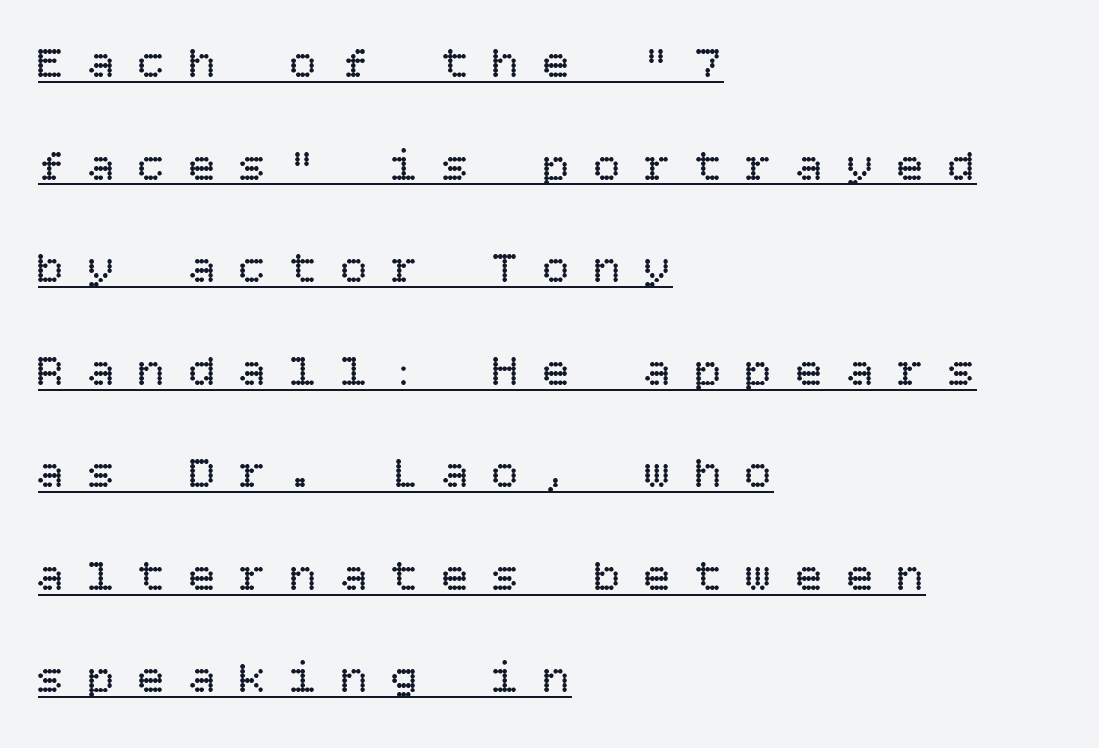
The image shows 46 px regular-weight type, upright; set left-aligned, loose line spacing (2.23x), unusually wide letter spacing (+0.5 em), underlined; low stroke contrast and a large x-height.
